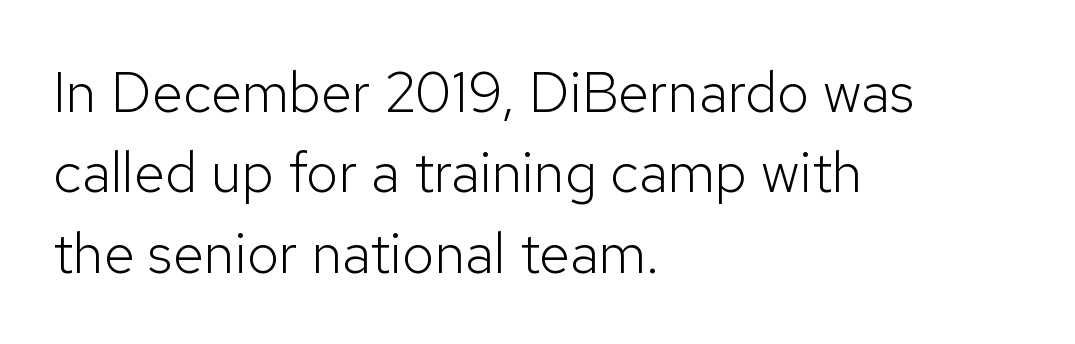
Q: Is the text bold? A: No.
Q: Is the text italic (slanted)? A: No, it is upright.
Q: Is the typeface a serif or a sans-serif typeface? A: Sans-serif.
Q: Is the text underlined? A: No.
Q: How is the paragraph aligned? A: Left-aligned.
Q: Is the spacing between letters normal or unusually wide? A: Normal.
Q: Is the spacing between lines tight, normal or loose? A: Normal.
Q: Width (condensed, normal, or wide)? A: Normal.
Q: Stroke contrast? A: Low.
Q: x-height? A: Medium.
Q: Monospaced? A: No.
